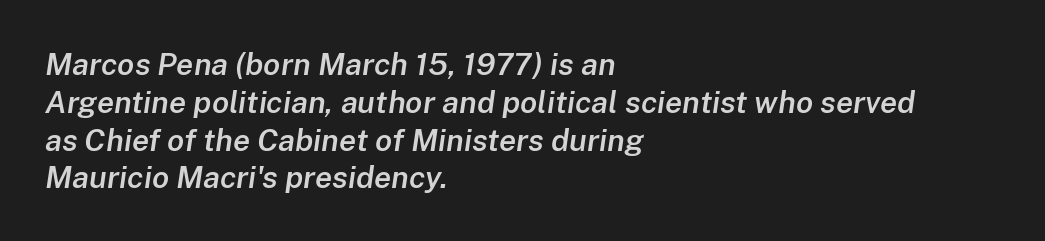
{"italic": "yes", "lean": "right", "slant_degrees": 8, "bold": "semi", "weight": "semibold", "width": "normal", "stroke_contrast": "low", "x_height": "medium", "monospaced": "no", "underline": "no", "align": "left", "line_spacing_ratio": 1.22, "letter_spacing": "normal", "letter_spacing_em": 0.0, "glyph_px": 31}
